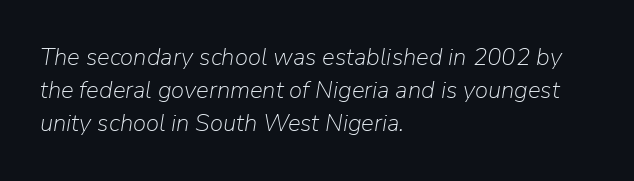
The image shows 24 px text type, italic (leaning right); set left-aligned, normal line spacing (1.38x), normal letter spacing, not underlined.
